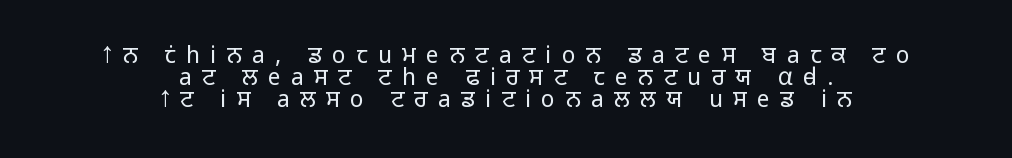
The image shows 23 px text type, upright; set centered, tight line spacing (0.95x), unusually wide letter spacing (+0.45 em), not underlined.
